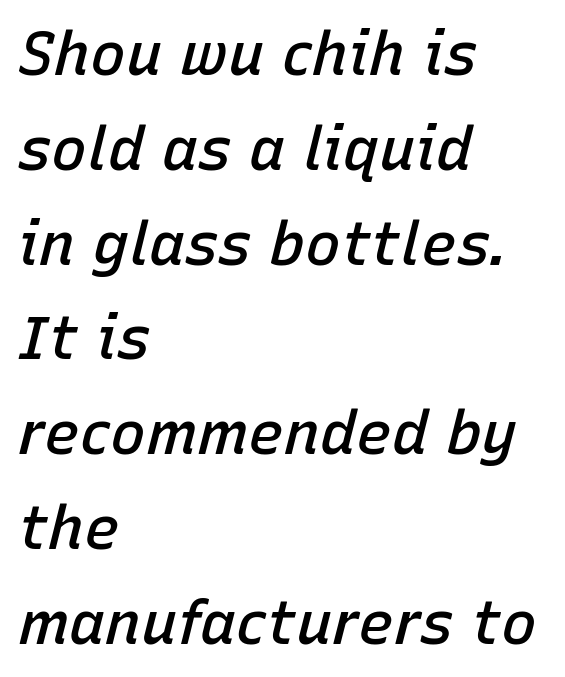
{"italic": "yes", "lean": "right", "slant_degrees": 15, "bold": "semi", "weight": "semibold", "width": "normal", "stroke_contrast": "low", "x_height": "medium", "monospaced": "no", "underline": "no", "align": "left", "line_spacing": "normal", "line_spacing_ratio": 1.58, "letter_spacing": "normal", "letter_spacing_em": 0.0, "glyph_px": 60}
